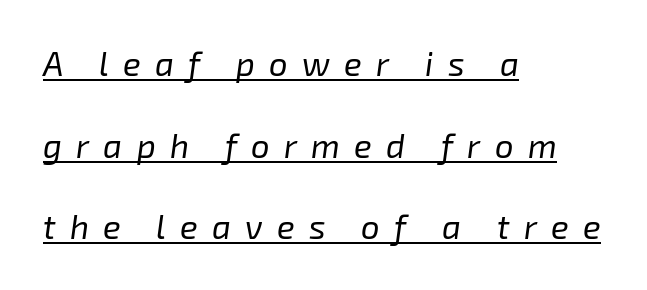
The image shows 33 px regular-weight type, italic (leaning right); set left-aligned, loose line spacing (2.47x), unusually wide letter spacing (+0.43 em), underlined; low stroke contrast and a medium x-height.
